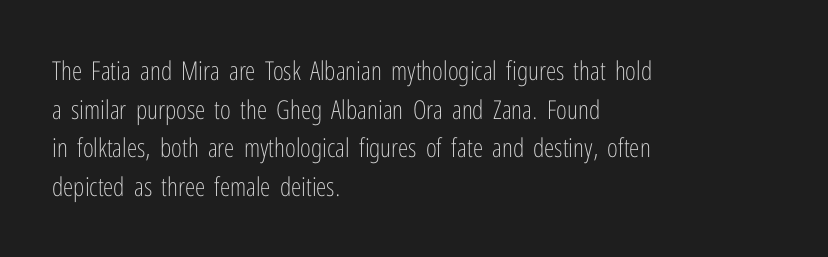
The image shows 26 px text type, upright; set left-aligned, normal line spacing (1.49x), normal letter spacing, not underlined.
